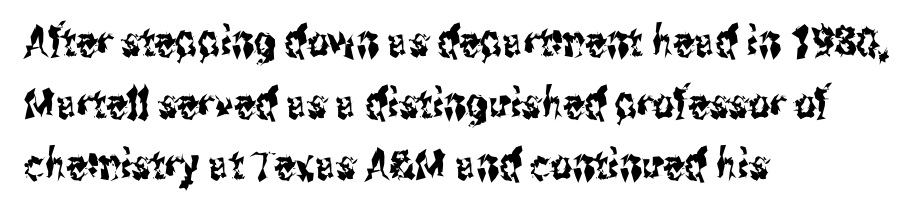
The image shows 42 px condensed sans-serif type, upright; set left-aligned, normal line spacing (1.47x), normal letter spacing, not underlined; medium stroke contrast and a medium x-height.
